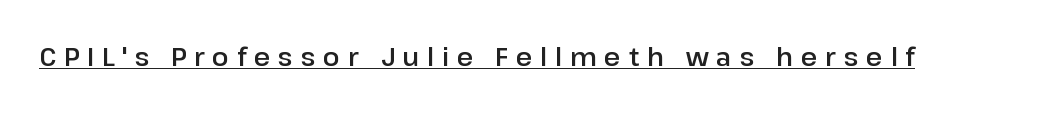
The image shows 25 px text type, upright; set unusually wide letter spacing (+0.31 em), underlined.
